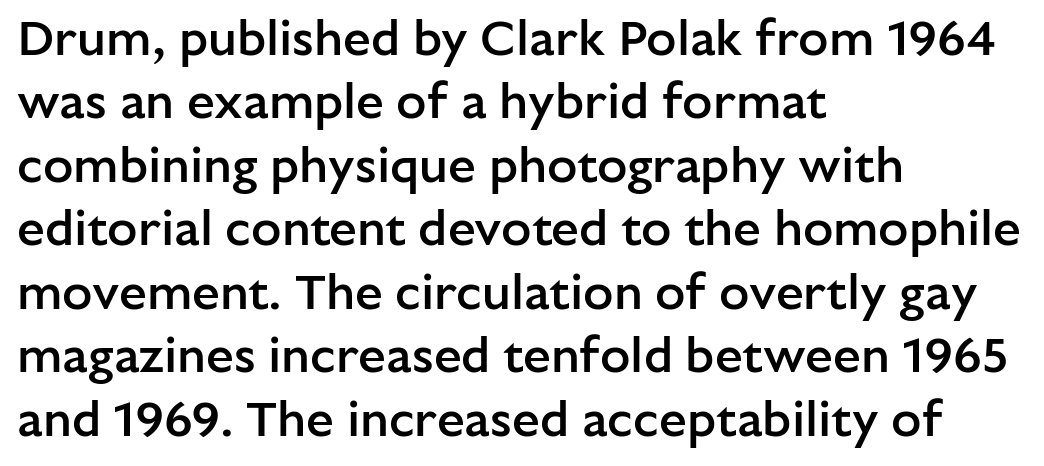
Q: Is the text bold? A: Semi-bold.
Q: Is the text italic (slanted)? A: No, it is upright.
Q: Is the typeface a serif or a sans-serif typeface? A: Sans-serif.
Q: Is the text underlined? A: No.
Q: How is the paragraph aligned? A: Left-aligned.
Q: Is the spacing between letters normal or unusually wide? A: Normal.
Q: Is the spacing between lines tight, normal or loose? A: Normal.
Q: Width (condensed, normal, or wide)? A: Normal.
Q: Stroke contrast? A: Low.
Q: x-height? A: Medium.
Q: Monospaced? A: No.
